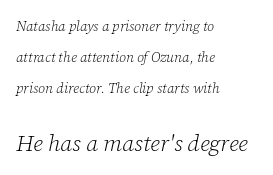
The image shows 23 px text type, italic (leaning right); set left-aligned, loose line spacing (2.2x), normal letter spacing, not underlined; the second (bottom) block is 1.64x larger.
